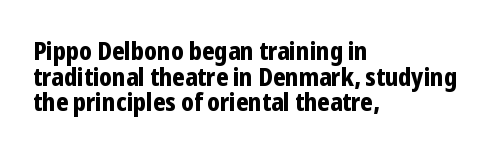
{"italic": "no", "bold": "yes", "underline": "no", "align": "left", "line_spacing": "tight", "line_spacing_ratio": 1.03, "letter_spacing": "normal", "letter_spacing_em": 0.0, "glyph_px": 25}
